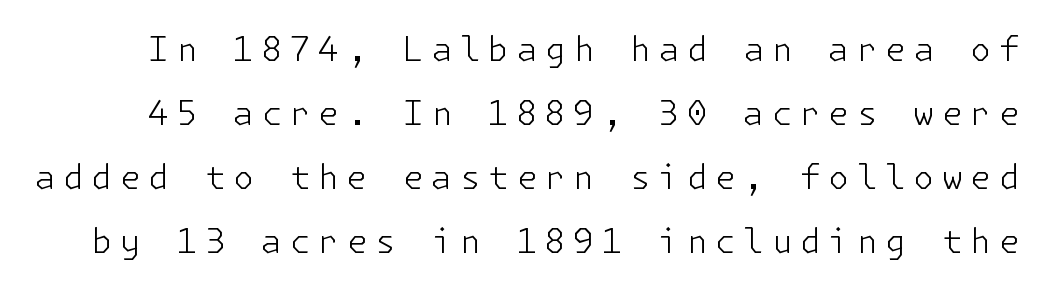
The image shows 33 px light sans-serif type, upright; set loose line spacing (1.94x), unusually wide letter spacing (+0.24 em), not underlined; low stroke contrast and a medium x-height.
